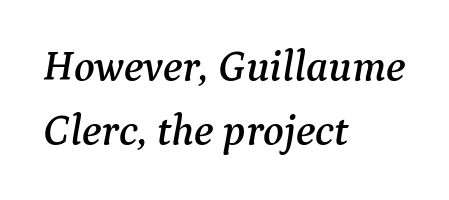
Character widths vary here, with narrow letters taking less room than wide ones. Decoration check: the copy has no underline. Is the type slanted? Yes — the strokes lean at a clear angle. The ragged edge is on the right, which tells us the setting is flush left. This is serif lettering, the kind often seen in printed books.
